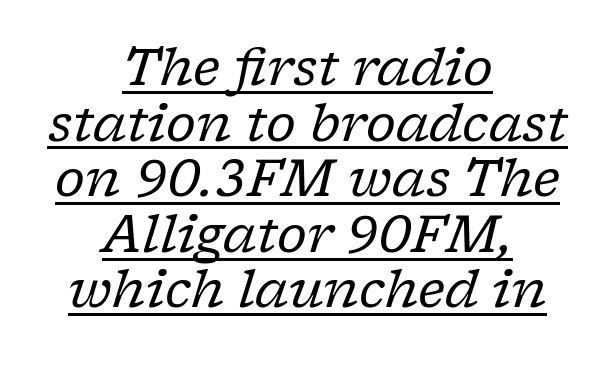
Q: Is the text bold? A: No.
Q: Is the text italic (slanted)? A: Yes, it leans right by about 17 degrees.
Q: Is the typeface a serif or a sans-serif typeface? A: Serif.
Q: Is the text underlined? A: Yes.
Q: How is the paragraph aligned? A: Centered.
Q: Is the spacing between letters normal or unusually wide? A: Normal.
Q: Is the spacing between lines tight, normal or loose? A: Tight.
Q: Width (condensed, normal, or wide)? A: Normal.
Q: Stroke contrast? A: Low.
Q: x-height? A: Medium.
Q: Monospaced? A: No.
